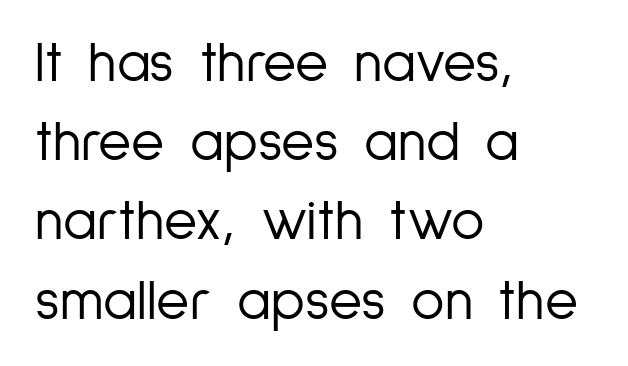
Here the designer chose a conventional face with non-uniform glyph widths. The type family on display is of the sans-serif kind. The characters are drawn with everyday or finer stroke widths. What stands out about the letter spacing? Nothing — it is the standard amount. In terms of leading, this rendering sits right in the middle. Characters remain perfectly vertical along every line.
